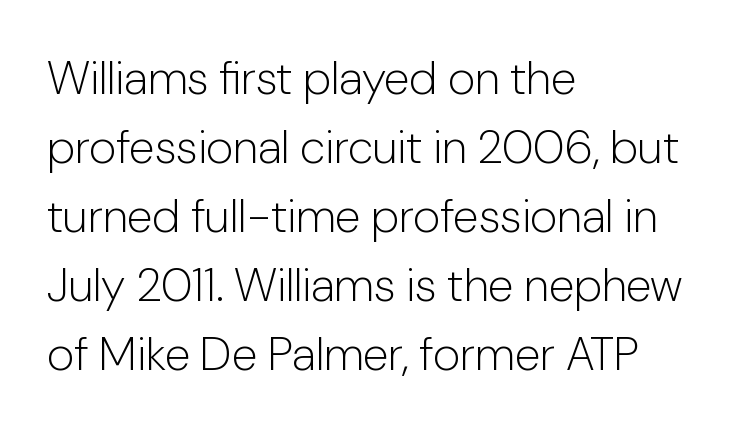
Q: Is the text bold? A: No.
Q: Is the text italic (slanted)? A: No, it is upright.
Q: Is the typeface a serif or a sans-serif typeface? A: Sans-serif.
Q: Is the text underlined? A: No.
Q: How is the paragraph aligned? A: Left-aligned.
Q: Is the spacing between letters normal or unusually wide? A: Normal.
Q: Is the spacing between lines tight, normal or loose? A: Normal.
Q: Width (condensed, normal, or wide)? A: Normal.
Q: Stroke contrast? A: Low.
Q: x-height? A: Medium.
Q: Monospaced? A: No.
